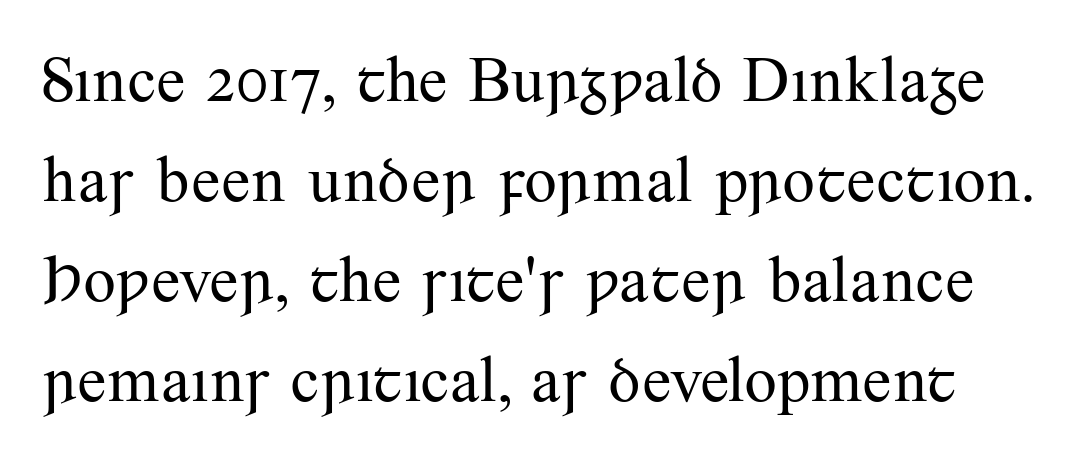
Is there much room between lines? A standard amount, neither cramped nor airy. Small tapered or slab feet sit at the stroke ends, so this counts as serif. The typesetting does not lean heavy: it is not bold. Do the characters align in a grid? No, the font is proportional. The foot of each line stays bare and open.
